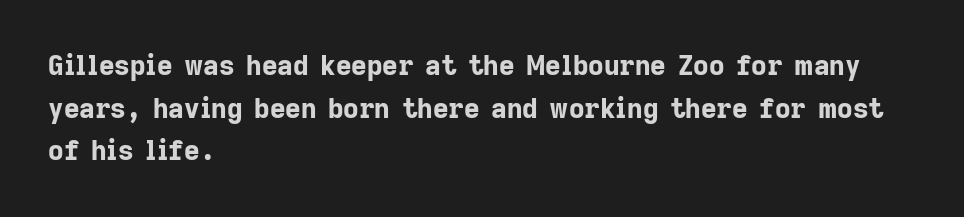
The image shows 27 px bold type, upright; set left-aligned, normal line spacing (1.58x), normal letter spacing, not underlined.
